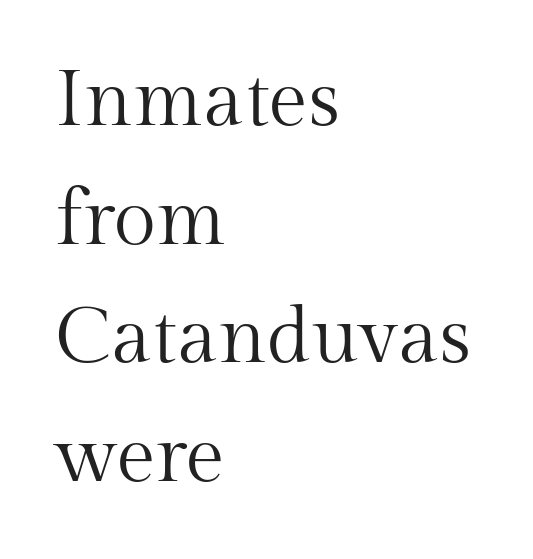
The image shows 78 px regular-weight serif type, upright; set left-aligned, normal line spacing (1.52x), normal letter spacing, not underlined; medium stroke contrast and a medium x-height.
